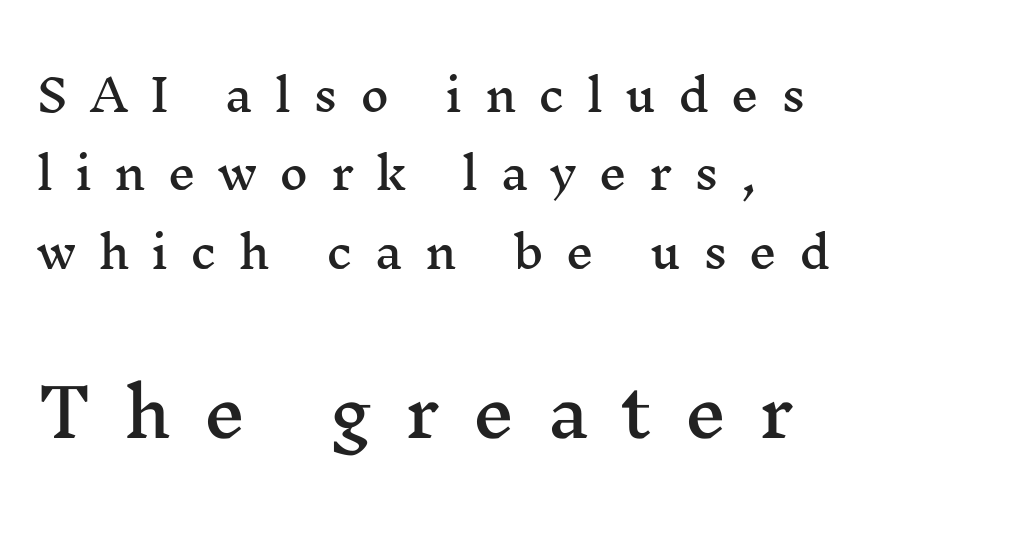
The passage shown has open, widely tracked lettering throughout. The passage shown is not underscored anywhere. It's the straight-up-and-down kind of type. Each letter keeps its own natural width here, so spacing adapts to shape.
